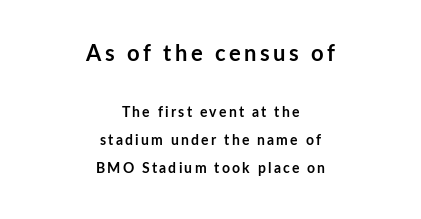
On the weight axis this lands at bold, roughly 700. Caption: upper text group enlarged, lower text group reduced. The axis of the letterforms is exactly vertical. A centered setting, common on invitations and titles, is used for this passage.
